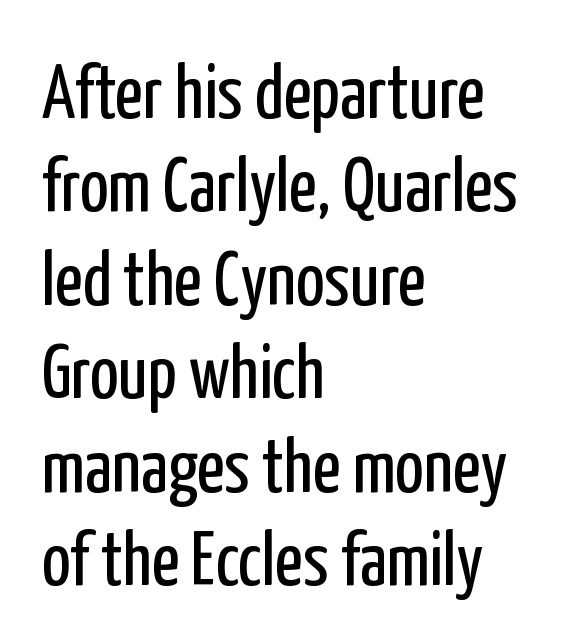
{"serif": "no", "italic": "no", "bold": "no", "weight": "regular", "width": "condensed", "stroke_contrast": "low", "x_height": "medium", "monospaced": "no", "underline": "no", "align": "left", "line_spacing_ratio": 1.23, "letter_spacing": "normal", "letter_spacing_em": 0.0, "glyph_px": 76}
